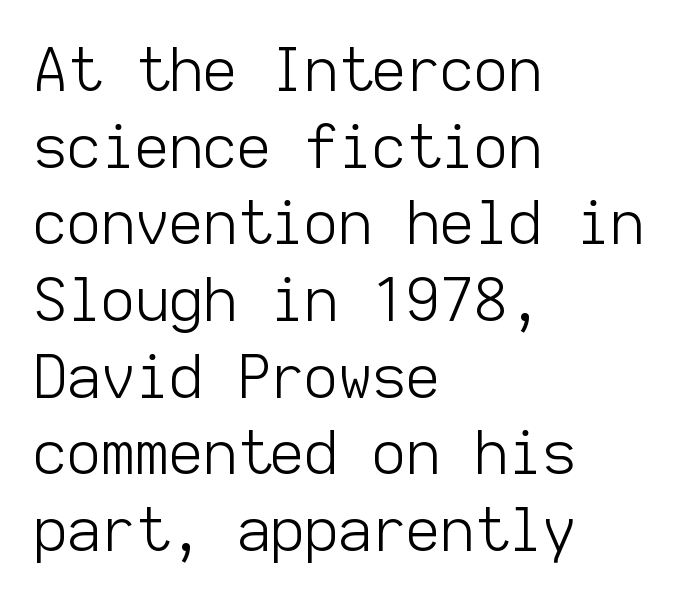
Q: Is the text bold? A: No.
Q: Is the text italic (slanted)? A: No, it is upright.
Q: Is the typeface a serif or a sans-serif typeface? A: Sans-serif.
Q: Is the text underlined? A: No.
Q: How is the paragraph aligned? A: Left-aligned.
Q: Is the spacing between letters normal or unusually wide? A: Normal.
Q: Is the spacing between lines tight, normal or loose? A: Normal.
Q: Width (condensed, normal, or wide)? A: Normal.
Q: Stroke contrast? A: Low.
Q: x-height? A: Medium.
Q: Monospaced? A: Yes.
